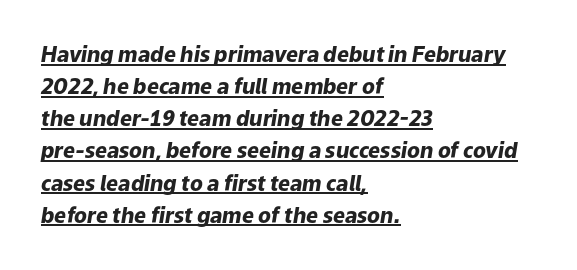
{"italic": "yes", "lean": "right", "slant_degrees": 9, "bold": "yes", "underline": "yes", "align": "left", "line_spacing": "normal", "line_spacing_ratio": 1.53, "letter_spacing": "normal", "letter_spacing_em": 0.0, "glyph_px": 21}
